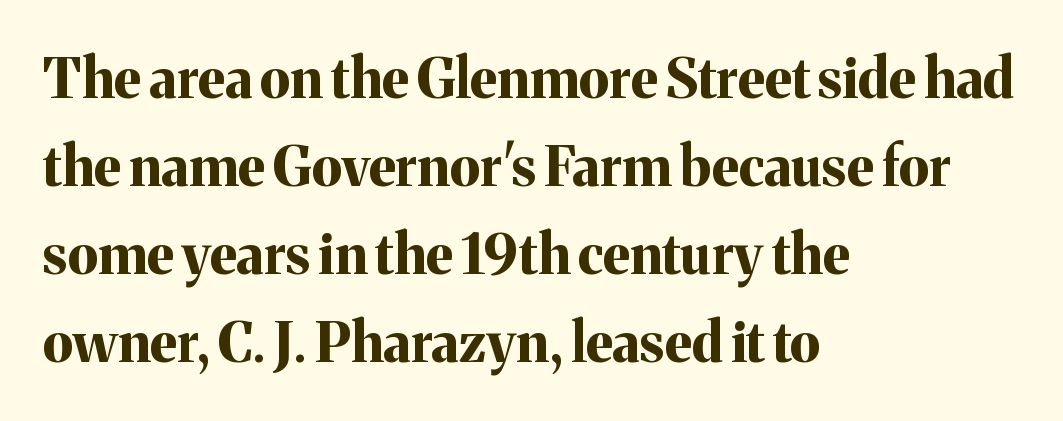
Characters remain perfectly vertical along every line. This rendering employs a face with finishing strokes, i.e., a serif. Type without underlining. Each letter keeps its own natural width here, so spacing adapts to shape.
